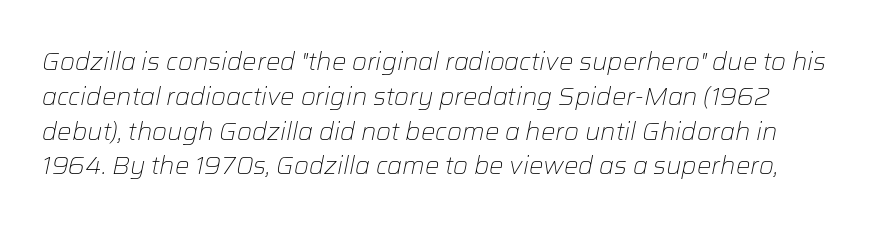
A typesetter would call this zero additional tracking. The space directly below the letters is spotless. Is there much room between lines? A standard amount, neither cramped nor airy. Style check: oblique.
